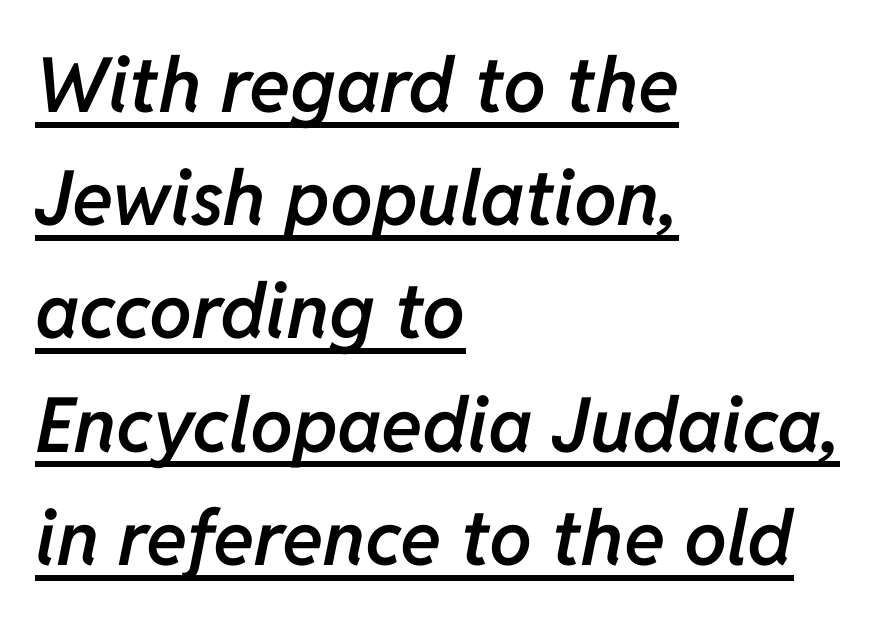
Q: Is the text bold? A: Semi-bold.
Q: Is the text italic (slanted)? A: Yes, it leans right by about 11 degrees.
Q: Is the text underlined? A: Yes.
Q: How is the paragraph aligned? A: Left-aligned.
Q: Is the spacing between letters normal or unusually wide? A: Normal.
Q: Is the spacing between lines tight, normal or loose? A: Normal.
Q: Width (condensed, normal, or wide)? A: Normal.
Q: Stroke contrast? A: Low.
Q: x-height? A: Medium.
Q: Monospaced? A: No.
